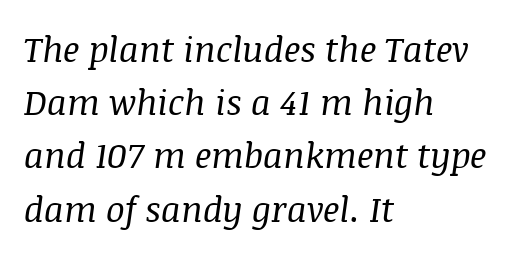
Reading down the block, your eye returns to a fixed left position each line. Rows of type keep a routine distance in the vertical direction. A quiet, ordinary-to-light weight characterises the typeface. The specimen reads as italic at a glance. The gap between lines stays unmarked. Serifs: yes, visible at the terminals of the letterforms.
